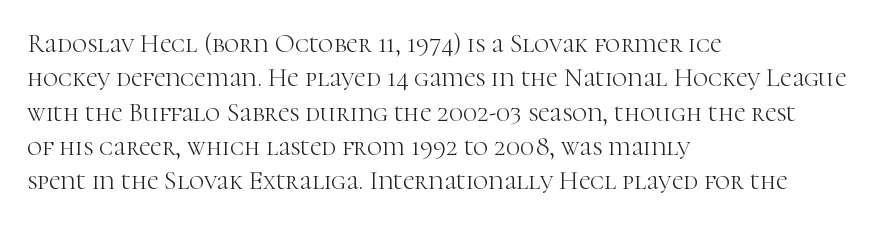
The image shows 26 px text type, upright; set left-aligned, normal line spacing (1.32x), normal letter spacing, not underlined.
